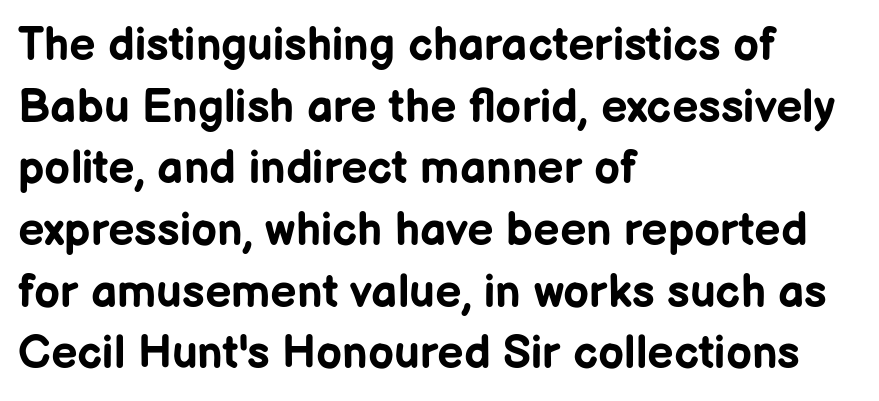
{"serif": "no", "italic": "no", "bold": "yes", "weight": "bold", "width": "normal", "stroke_contrast": "low", "x_height": "medium", "monospaced": "no", "underline": "no", "align": "left", "line_spacing": "normal", "line_spacing_ratio": 1.34, "letter_spacing": "normal", "letter_spacing_em": 0.0, "glyph_px": 46}
